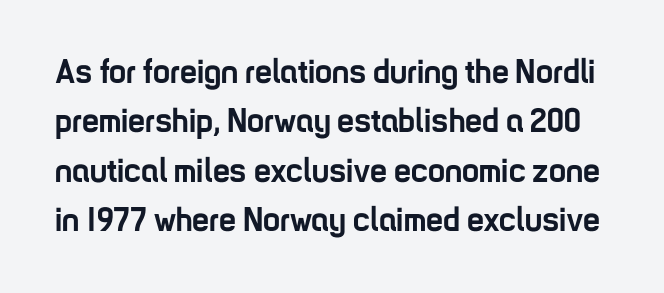
{"serif": "no", "italic": "no", "bold": "yes", "weight": "semibold", "width": "condensed", "stroke_contrast": "low", "x_height": "medium", "monospaced": "no", "underline": "no", "line_spacing": "normal", "line_spacing_ratio": 1.45, "letter_spacing": "normal", "letter_spacing_em": 0.0, "glyph_px": 34}
